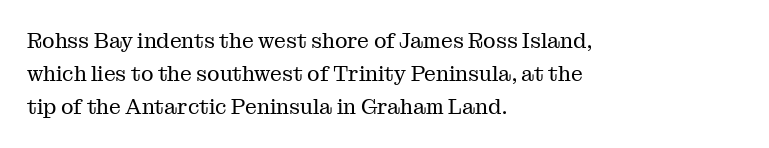
Q: Is the text bold? A: No.
Q: Is the text italic (slanted)? A: No, it is upright.
Q: Is the text underlined? A: No.
Q: How is the paragraph aligned? A: Left-aligned.
Q: Is the spacing between letters normal or unusually wide? A: Normal.
Q: Is the spacing between lines tight, normal or loose? A: Normal.
